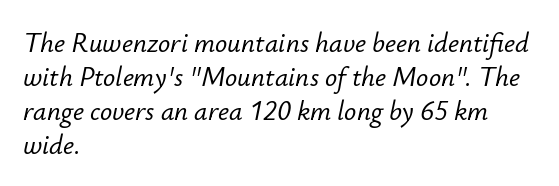
Q: Is the text italic (slanted)? A: Yes, it leans right by about 12 degrees.
Q: Is the text underlined? A: No.
Q: How is the paragraph aligned? A: Left-aligned.
Q: Is the spacing between letters normal or unusually wide? A: Normal.
Q: Is the spacing between lines tight, normal or loose? A: Normal.
